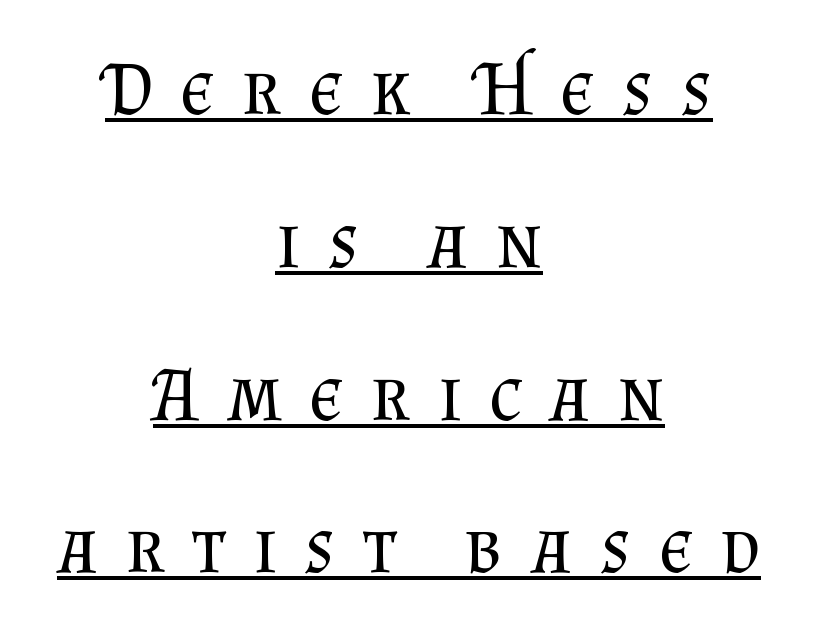
The glyphs are accompanied by a horizontal stroke just below them. Letters have the restrained weight of plain body copy at most. The face used here is proportionally spaced, like ordinary book or web type. Line starts and ends both wander, symmetrically.
